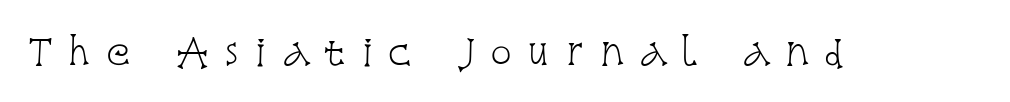
{"serif": "yes", "italic": "no", "bold": "no", "weight": "light", "width": "condensed", "stroke_contrast": "low", "x_height": "large", "monospaced": "no", "underline": "no", "letter_spacing": "wide", "letter_spacing_em": 0.42, "glyph_px": 36}
